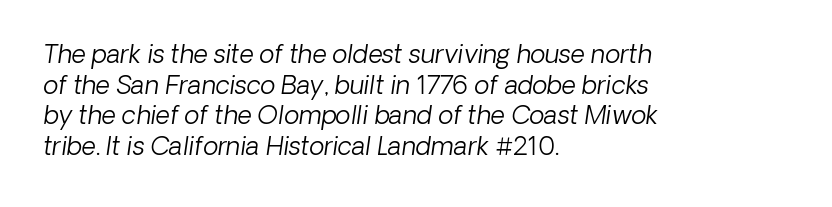
{"italic": "yes", "lean": "right", "slant_degrees": 8, "bold": "no", "underline": "no", "align": "left", "line_spacing_ratio": 1.23, "letter_spacing": "normal", "letter_spacing_em": 0.0, "glyph_px": 25}
